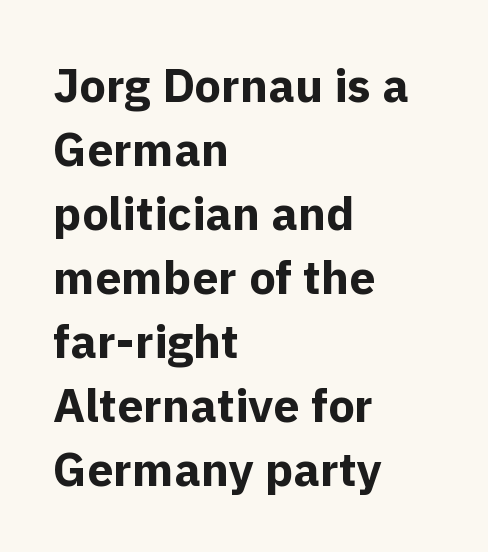
Ascenders rise straight up at ninety degrees. Weight: bold. Is the block centered? No — it sits flush against the left margin. The typeface chosen for these lines omits serifs. The tracking reads as untouched default to a designer's eye. Looks like regular typesetting: each glyph gets only the width it needs.
